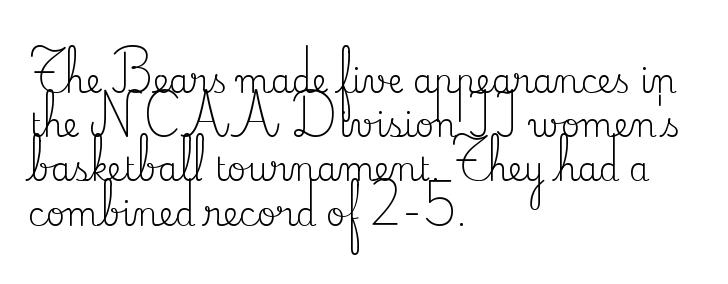
What stands out about the letter spacing? Nothing — it is the standard amount. You could not count columns in this text — the font is proportionally spaced. No heavy texture on the line: the type isn't bold. Line beginnings align vertically; line endings do not. A serif font was chosen for this passage.
